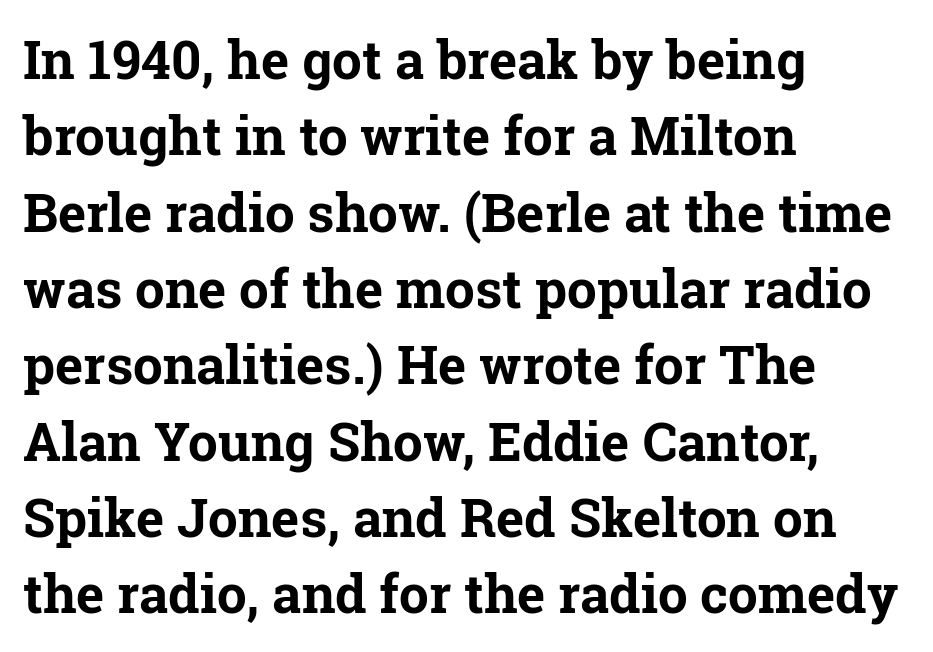
The image shows 53 px bold serif type, upright; set left-aligned, normal line spacing (1.44x), normal letter spacing, not underlined; low stroke contrast and a medium x-height.
